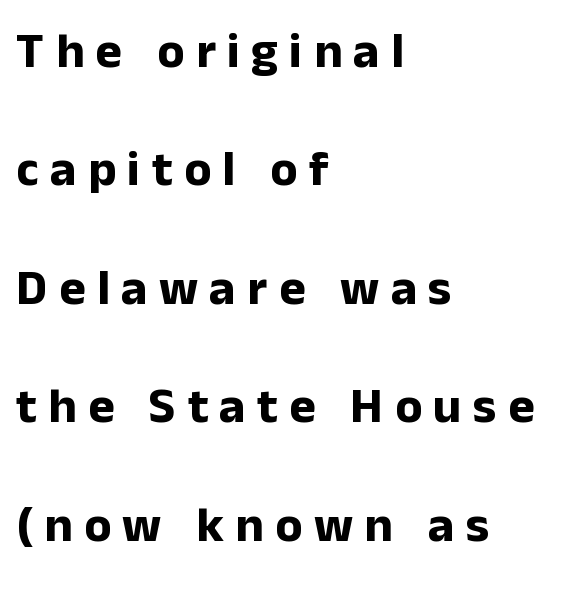
The passage shown is typed in a proportional face where columns would drift. Whoever set this chose breathing room over compactness in the vertical rhythm. Bold? Absolutely — the strokes are thick and heavy. The string is rendered with underlining switched off. The letters stand straight up with perfectly vertical stems.
